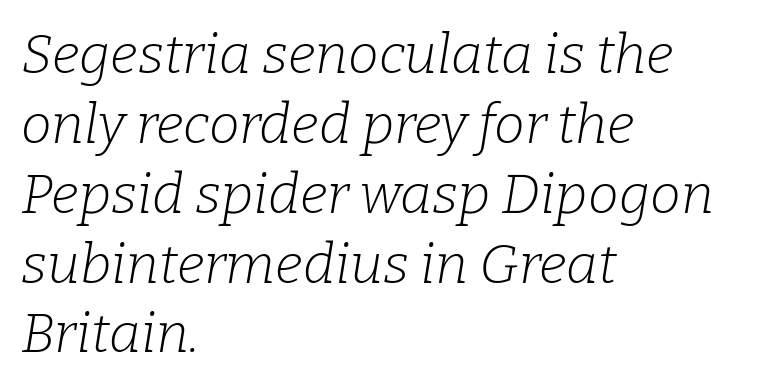
The paragraph shown leans on its left margin. Character widths vary here, with narrow letters taking less room than wide ones. The face used here is seriffed, in the tradition of book romans. Yep, that's italic — everything's leaning. The designer left line spacing at the default. Counters stay open thanks to moderate or lighter strokes.
